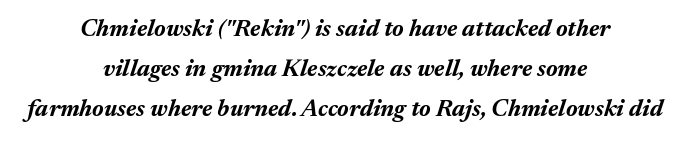
Students, note that the glyphs here touch the page at normal intervals. The typography opts for an oblique posture over an upright one. The passage shown is emphatically bold. If you measured baseline to baseline, you'd find a middling distance.
